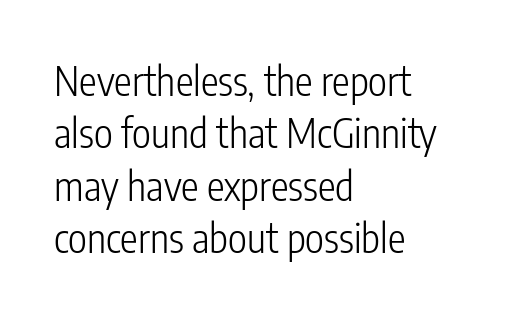
{"serif": "no", "italic": "no", "bold": "no", "weight": "light", "width": "condensed", "stroke_contrast": "low", "x_height": "medium", "monospaced": "no", "underline": "no", "align": "left", "line_spacing": "normal", "line_spacing_ratio": 1.31, "letter_spacing": "normal", "letter_spacing_em": 0.0, "glyph_px": 40}
